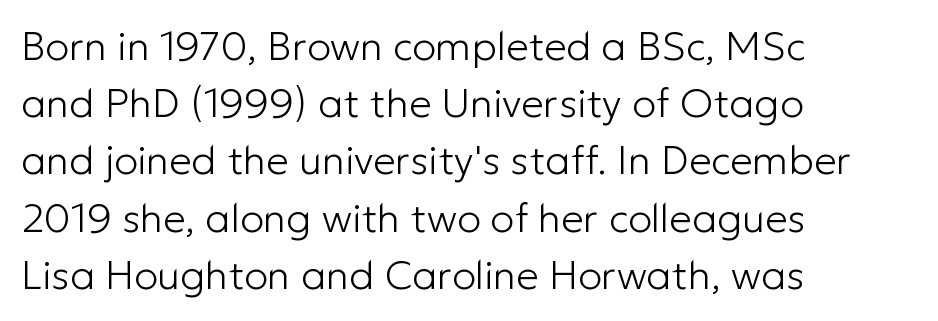
Typeset ragged right — the left edge is the straight one. Tall strokes in this sample are plumb rather than angled. Varying glyph widths throughout — classic text-font behaviour. The words here are not underlined.
